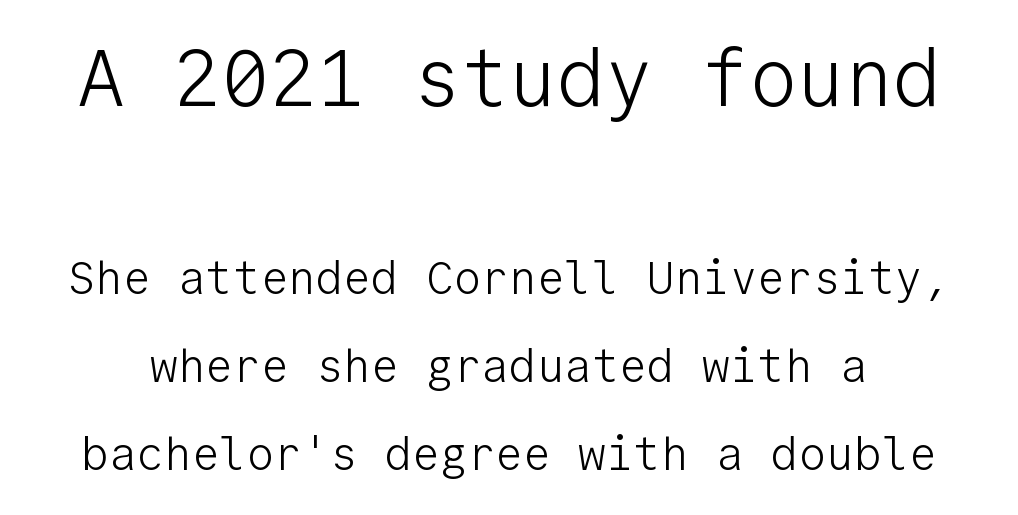
Q: Is the text bold? A: No.
Q: Is the text italic (slanted)? A: No, it is upright.
Q: Is the typeface a serif or a sans-serif typeface? A: Sans-serif.
Q: Is the text underlined? A: No.
Q: Is the spacing between letters normal or unusually wide? A: Normal.
Q: Is the spacing between lines tight, normal or loose? A: Loose.
Q: Which block of text is set in a larger size, the first (top) or the second (bottom)? A: The first (top) one.
Q: Width (condensed, normal, or wide)? A: Normal.
Q: Stroke contrast? A: Low.
Q: x-height? A: Medium.
Q: Monospaced? A: Yes.
